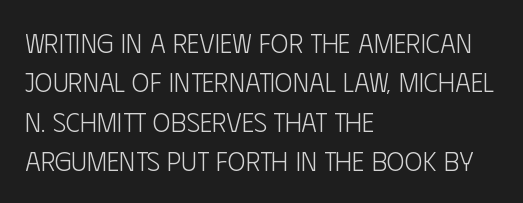
{"italic": "no", "bold": "no", "underline": "no", "align": "left", "line_spacing": "normal", "line_spacing_ratio": 1.46, "letter_spacing": "normal", "letter_spacing_em": 0.0, "glyph_px": 27}
